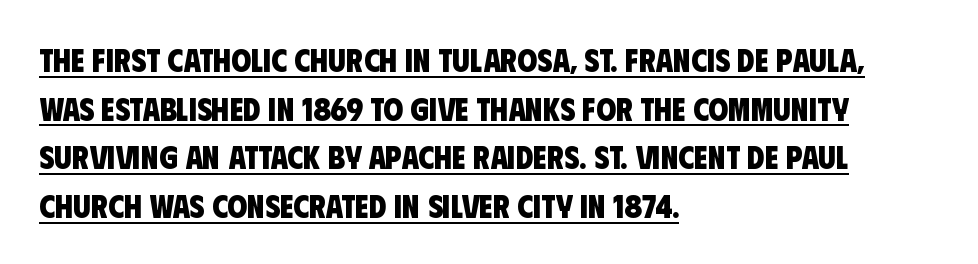
{"serif": "no", "bold": "yes", "weight": "heavy", "width": "condensed", "stroke_contrast": "low", "x_height": "large", "monospaced": "no", "underline": "yes", "align": "left", "line_spacing": "normal", "line_spacing_ratio": 1.52, "letter_spacing": "normal", "letter_spacing_em": 0.0, "glyph_px": 32}
